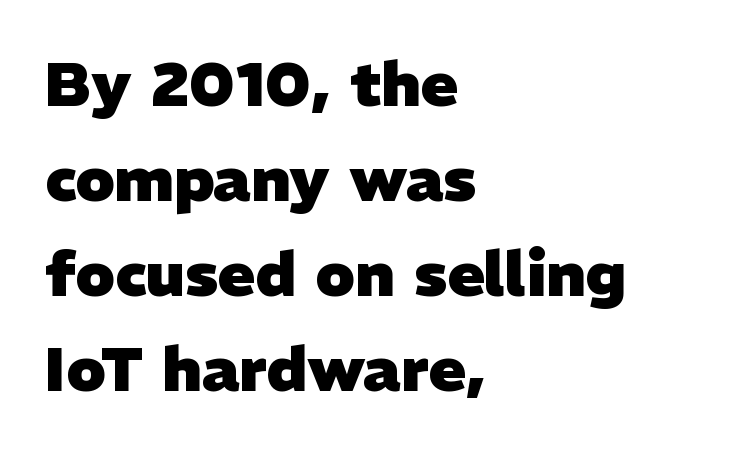
The image shows 62 px heavy sans-serif type; set left-aligned, normal line spacing (1.53x), normal letter spacing, not underlined; low stroke contrast and a medium x-height.
